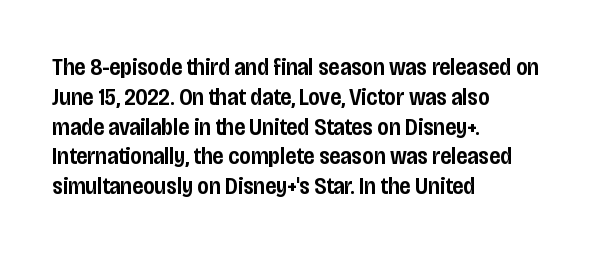
{"italic": "no", "bold": "semi", "underline": "no", "align": "left", "line_spacing_ratio": 1.24, "letter_spacing": "normal", "letter_spacing_em": 0.0, "glyph_px": 24}
